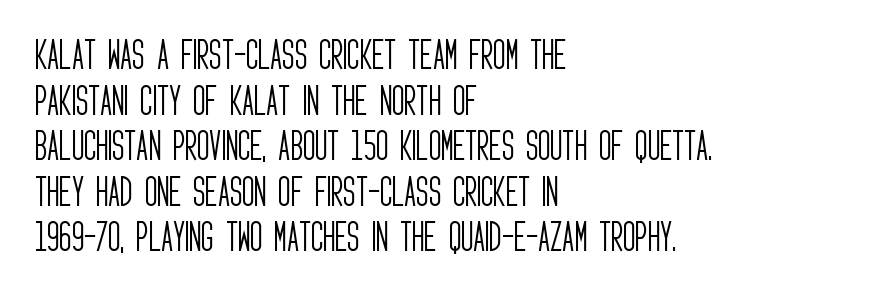
The image shows 34 px light, condensed sans-serif type, upright; set left-aligned, normal line spacing (1.34x), normal letter spacing, not underlined; low stroke contrast and a large x-height.
